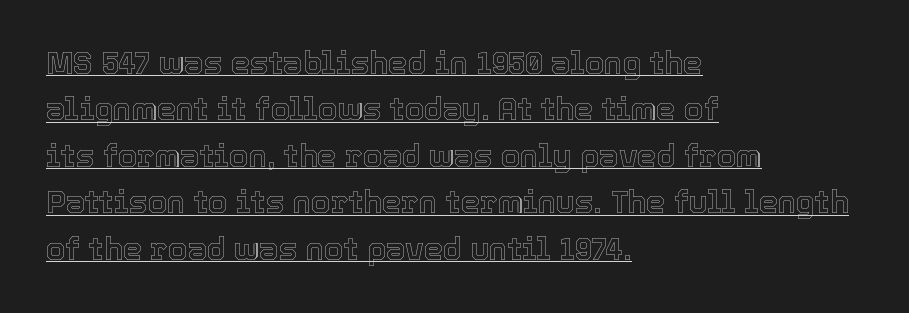
Line starts are locked; line ends wander. Nothing unusual about the tracking: characters are spaced as the font intends. The vertical gap from one line to the next is medium. Vertical strokes here are truly vertical. Note the varied advance widths — an 'i' is clearly narrower than an 'm'.
